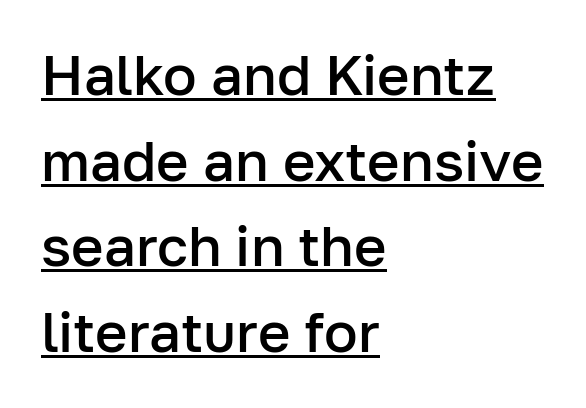
Q: Is the text bold? A: Semi-bold.
Q: Is the text italic (slanted)? A: No, it is upright.
Q: Is the typeface a serif or a sans-serif typeface? A: Sans-serif.
Q: Is the text underlined? A: Yes.
Q: How is the paragraph aligned? A: Left-aligned.
Q: Is the spacing between letters normal or unusually wide? A: Normal.
Q: Is the spacing between lines tight, normal or loose? A: Normal.
Q: Width (condensed, normal, or wide)? A: Normal.
Q: Stroke contrast? A: Low.
Q: x-height? A: Medium.
Q: Monospaced? A: No.
